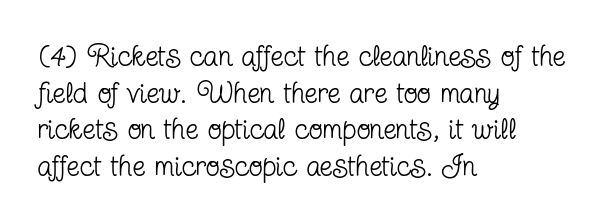
{"serif": "yes", "italic": "no", "bold": "no", "weight": "regular", "width": "condensed", "stroke_contrast": "low", "x_height": "medium", "monospaced": "no", "underline": "no", "align": "left", "line_spacing": "normal", "line_spacing_ratio": 1.26, "letter_spacing": "normal", "letter_spacing_em": 0.0, "glyph_px": 29}
